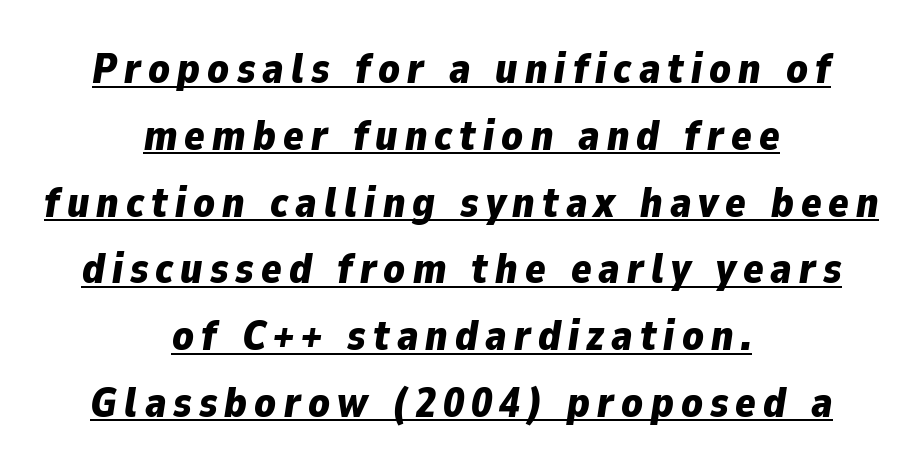
Q: Is the text bold? A: Yes.
Q: Is the text italic (slanted)? A: Yes, it leans right by about 9 degrees.
Q: Is the text underlined? A: Yes.
Q: How is the paragraph aligned? A: Centered.
Q: Is the spacing between lines tight, normal or loose? A: Normal.
Q: Width (condensed, normal, or wide)? A: Normal.
Q: Stroke contrast? A: Low.
Q: x-height? A: Medium.
Q: Monospaced? A: No.
